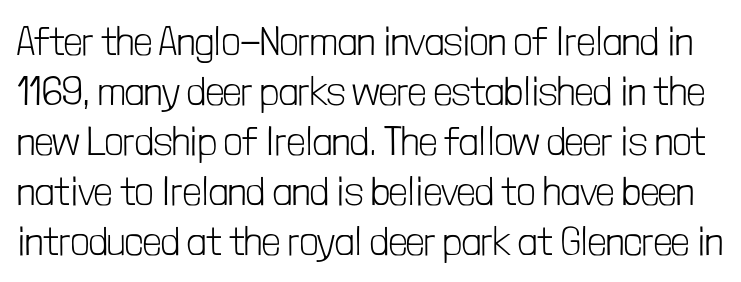
The image shows 40 px light, condensed sans-serif type, upright; set normal line spacing (1.25x), normal letter spacing, not underlined; low stroke contrast and a medium x-height.
